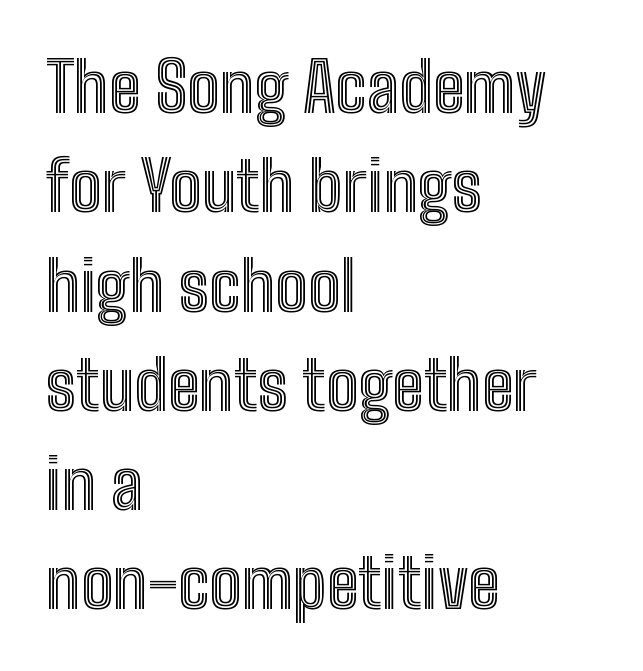
The image shows 68 px condensed type, upright; set left-aligned, normal line spacing (1.46x), normal letter spacing, not underlined; a medium x-height.
